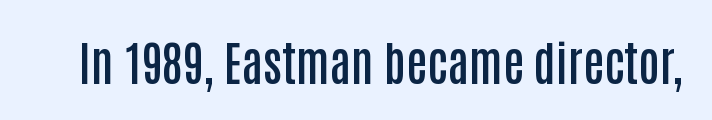
Q: Is the text bold? A: Semi-bold.
Q: Is the text italic (slanted)? A: No, it is upright.
Q: Is the typeface a serif or a sans-serif typeface? A: Sans-serif.
Q: Is the text underlined? A: No.
Q: Is the spacing between letters normal or unusually wide? A: Normal.
Q: Width (condensed, normal, or wide)? A: Condensed.
Q: Stroke contrast? A: Low.
Q: x-height? A: Large.
Q: Monospaced? A: No.
